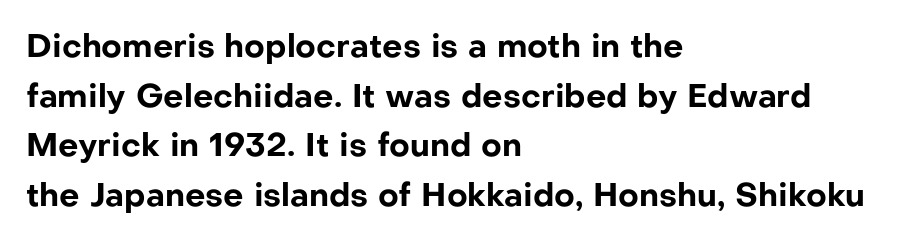
The image shows 32 px bold sans-serif type, upright; set left-aligned, normal line spacing (1.55x), normal letter spacing, not underlined; low stroke contrast and a medium x-height.
